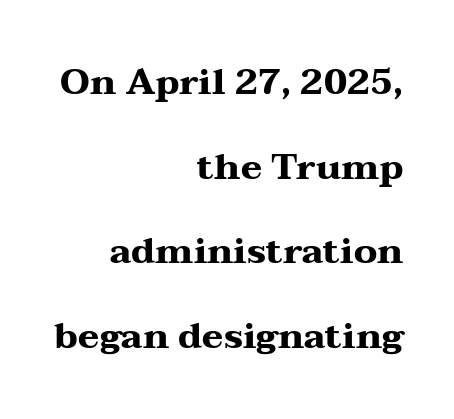
The line-height multiplier appears high, well above default. Ascenders rise straight up at ninety degrees. Note: serifs present on the glyphs. The letters sit at their default tracking, neither squeezed nor spread. Is the type bold? Yes — the strokes are clearly thick and heavy.
